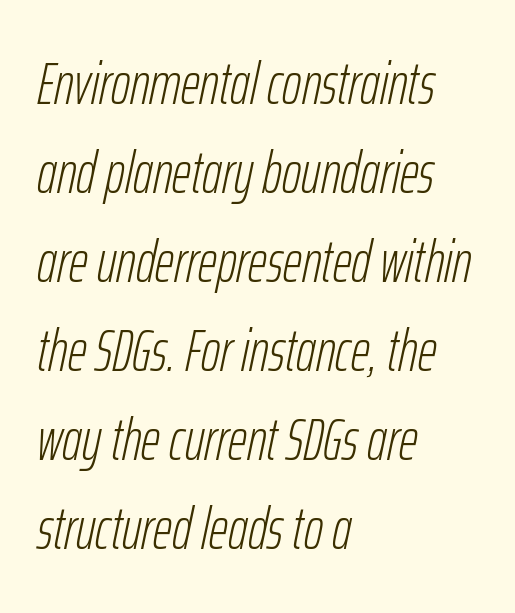
{"italic": "yes", "lean": "right", "slant_degrees": 12, "bold": "no", "weight": "light", "width": "condensed", "stroke_contrast": "low", "x_height": "medium", "monospaced": "no", "underline": "no", "align": "left", "line_spacing": "normal", "line_spacing_ratio": 1.51, "letter_spacing": "normal", "letter_spacing_em": 0.0, "glyph_px": 59}
